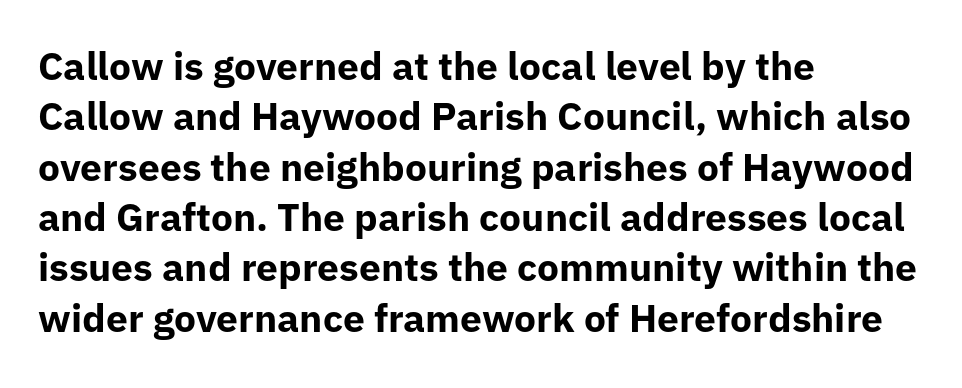
Q: Is the text bold? A: Yes.
Q: Is the text italic (slanted)? A: No, it is upright.
Q: Is the typeface a serif or a sans-serif typeface? A: Sans-serif.
Q: Is the text underlined? A: No.
Q: How is the paragraph aligned? A: Left-aligned.
Q: Is the spacing between letters normal or unusually wide? A: Normal.
Q: Is the spacing between lines tight, normal or loose? A: Normal.
Q: Width (condensed, normal, or wide)? A: Normal.
Q: Stroke contrast? A: Low.
Q: x-height? A: Medium.
Q: Monospaced? A: No.
